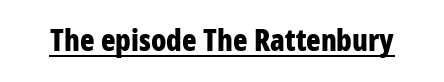
The image shows 30 px bold, condensed sans-serif type, upright; set normal letter spacing, underlined; low stroke contrast and a large x-height.
